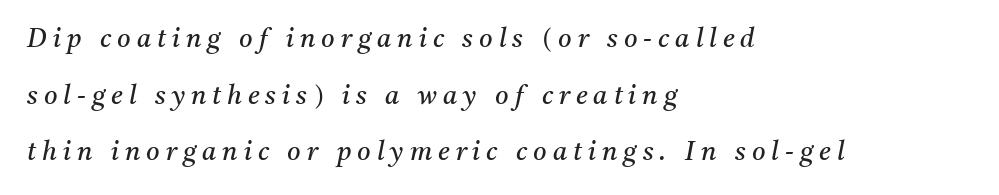
{"italic": "yes", "lean": "right", "slant_degrees": 11, "bold": "no", "underline": "no", "align": "left", "line_spacing": "loose", "line_spacing_ratio": 2.18, "letter_spacing": "wide", "letter_spacing_em": 0.23, "glyph_px": 26}
